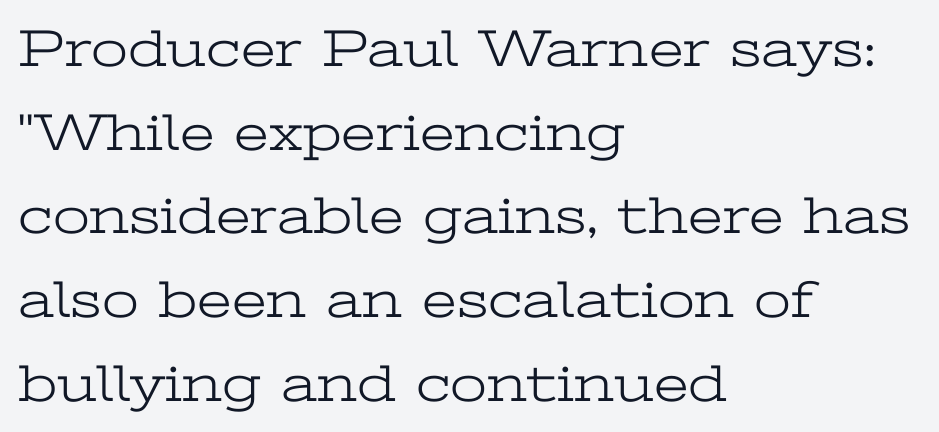
The image shows 53 px light, wide serif type, upright; set left-aligned, normal line spacing (1.58x), normal letter spacing, not underlined; low stroke contrast and a medium x-height.
